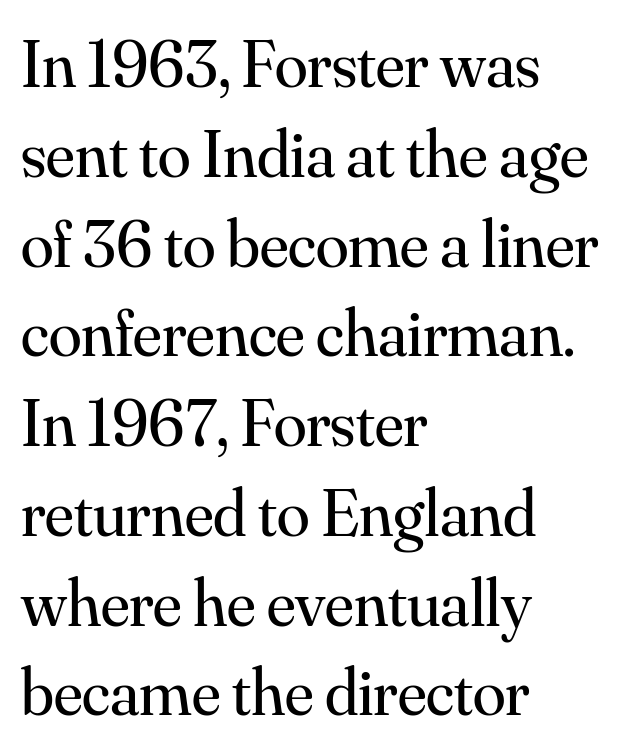
Proportional: the letters do not fall into vertical columns. Honestly, the letter spacing is just normal — you wouldn't notice it. The specimen reads as upright at a glance. One-word summary of the alignment: left.
